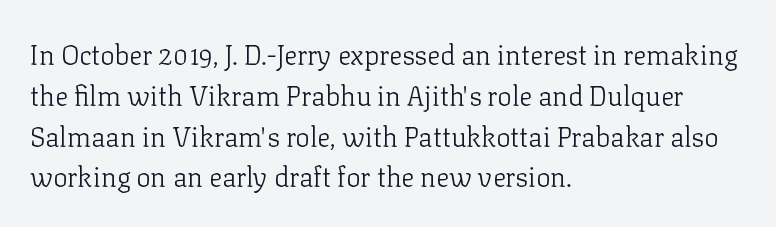
{"italic": "no", "bold": "no", "underline": "no", "align": "left", "line_spacing": "normal", "line_spacing_ratio": 1.51, "letter_spacing": "normal", "letter_spacing_em": 0.0, "glyph_px": 27}
